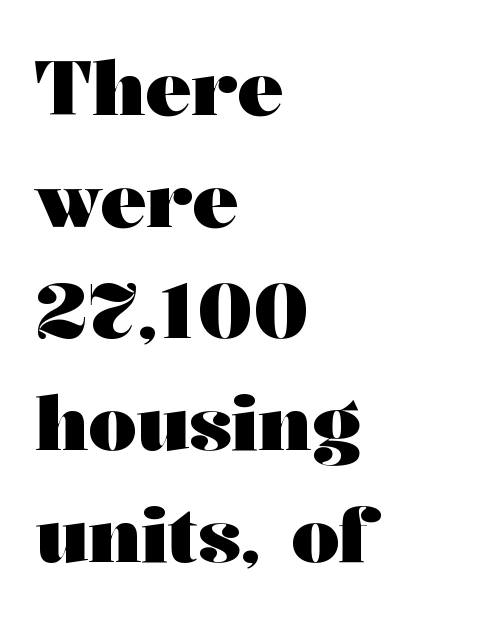
The image shows 76 px heavy, wide serif type, upright; set left-aligned, normal line spacing (1.47x), normal letter spacing, not underlined; medium stroke contrast and a medium x-height.
